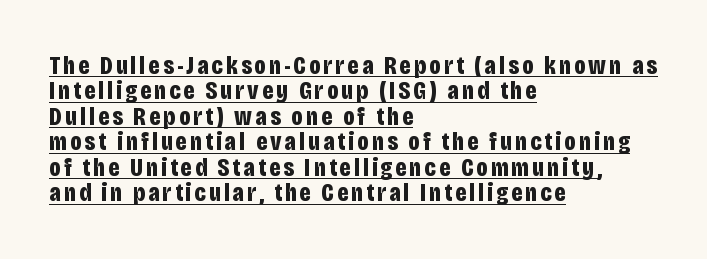
The image shows 26 px bold type, upright; set left-aligned, tight line spacing (0.98x), underlined.
